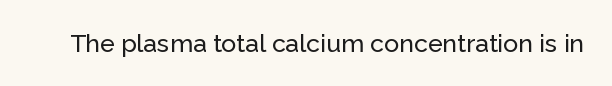
Q: Is the text italic (slanted)? A: No, it is upright.
Q: Is the text underlined? A: No.
Q: Is the spacing between letters normal or unusually wide? A: Normal.
